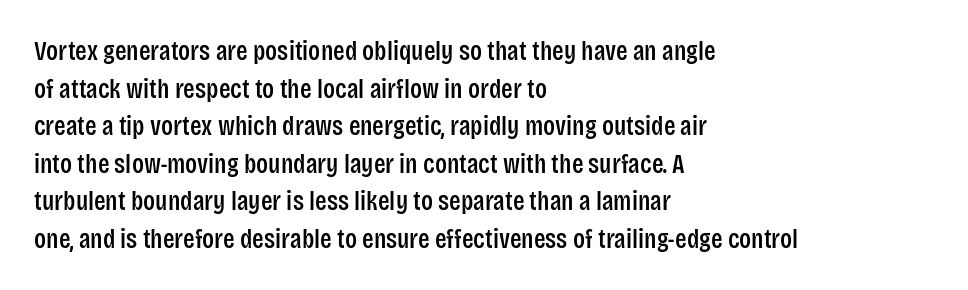
Q: Is the text italic (slanted)? A: No, it is upright.
Q: Is the text underlined? A: No.
Q: How is the paragraph aligned? A: Left-aligned.
Q: Is the spacing between letters normal or unusually wide? A: Normal.
Q: Is the spacing between lines tight, normal or loose? A: Normal.
